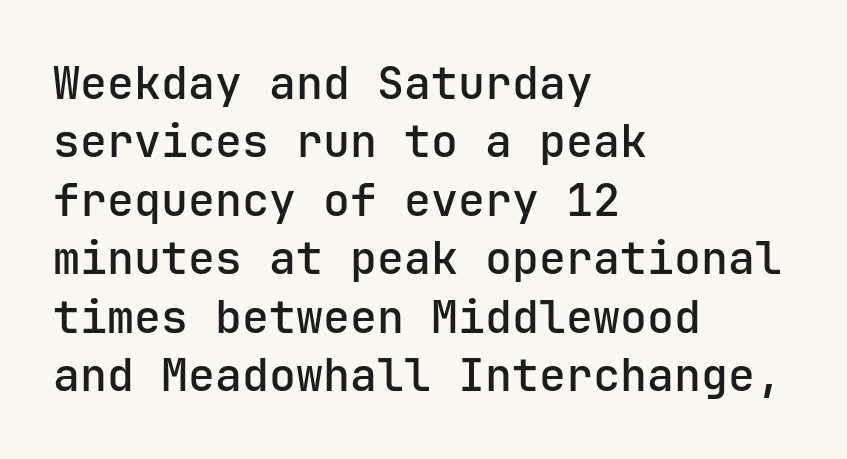
Q: Is the text bold? A: Semi-bold.
Q: Is the text italic (slanted)? A: No, it is upright.
Q: Is the typeface a serif or a sans-serif typeface? A: Sans-serif.
Q: Is the text underlined? A: No.
Q: How is the paragraph aligned? A: Left-aligned.
Q: Is the spacing between letters normal or unusually wide? A: Normal.
Q: Is the spacing between lines tight, normal or loose? A: Normal.
Q: Width (condensed, normal, or wide)? A: Normal.
Q: Stroke contrast? A: Low.
Q: x-height? A: Medium.
